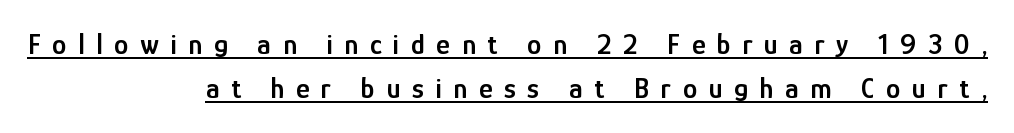
The image shows 29 px semibold, condensed sans-serif type, upright; set right-aligned, normal line spacing (1.52x), unusually wide letter spacing (+0.4 em), underlined; low stroke contrast and a medium x-height.
